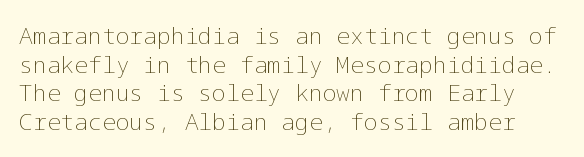
{"italic": "no", "bold": "no", "underline": "no", "line_spacing": "normal", "line_spacing_ratio": 1.25, "letter_spacing": "normal", "letter_spacing_em": 0.0, "glyph_px": 23}
